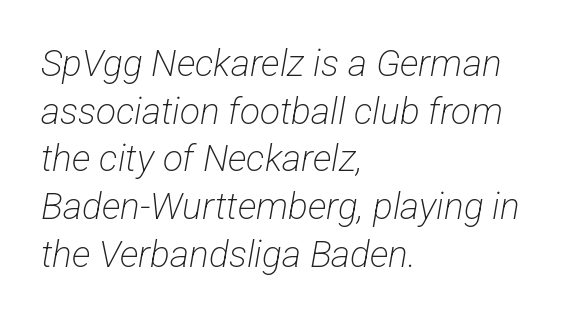
{"serif": "no", "bold": "no", "weight": "light", "width": "condensed", "stroke_contrast": "low", "x_height": "medium", "monospaced": "no", "underline": "no", "align": "left", "line_spacing": "normal", "line_spacing_ratio": 1.29, "letter_spacing": "normal", "letter_spacing_em": 0.0, "glyph_px": 37}
